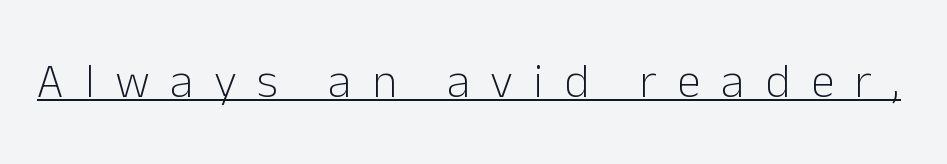
{"serif": "no", "italic": "no", "bold": "no", "weight": "light", "width": "normal", "stroke_contrast": "low", "x_height": "medium", "monospaced": "no", "underline": "yes", "letter_spacing": "wide", "letter_spacing_em": 0.43, "glyph_px": 48}
